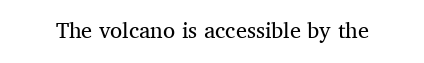
The image shows 22 px text type, upright; set normal letter spacing, not underlined.
